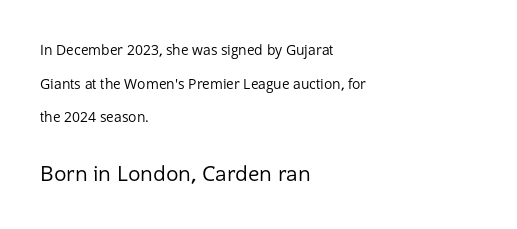
Whoever set this made the second block the dominant, larger element. The face used here is rendered with its standard letterfit. No letter is thick-stroked: the sample isn't bold. Every character sits straight up, as roman type does.
